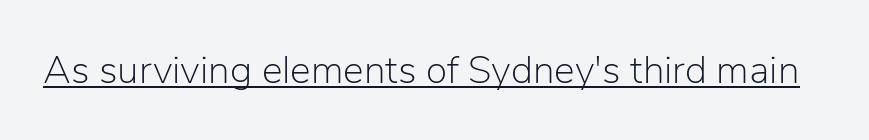
{"serif": "no", "italic": "no", "bold": "no", "weight": "light", "width": "normal", "stroke_contrast": "low", "x_height": "medium", "monospaced": "no", "underline": "yes", "letter_spacing": "normal", "letter_spacing_em": 0.0, "glyph_px": 39}
